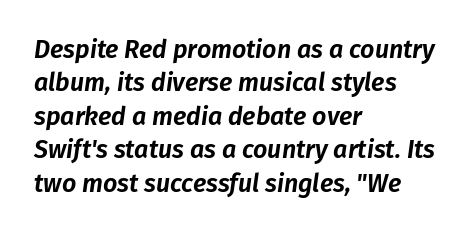
{"italic": "yes", "lean": "right", "slant_degrees": 8, "underline": "no", "align": "left", "line_spacing": "normal", "line_spacing_ratio": 1.34, "letter_spacing": "normal", "letter_spacing_em": 0.0, "glyph_px": 25}
